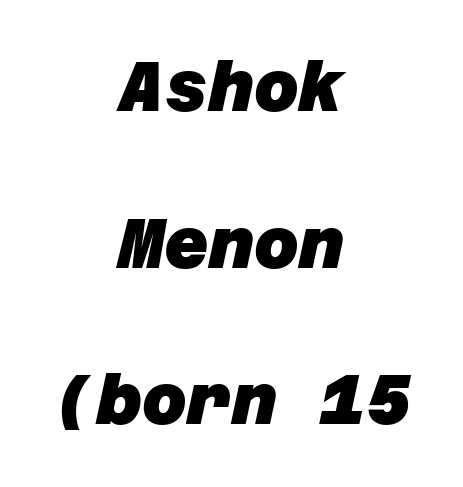
Q: Is the text bold? A: Yes.
Q: Is the typeface a serif or a sans-serif typeface? A: Sans-serif.
Q: Is the text underlined? A: No.
Q: How is the paragraph aligned? A: Centered.
Q: Is the spacing between letters normal or unusually wide? A: Normal.
Q: Is the spacing between lines tight, normal or loose? A: Loose.
Q: Width (condensed, normal, or wide)? A: Normal.
Q: Stroke contrast? A: Low.
Q: x-height? A: Large.
